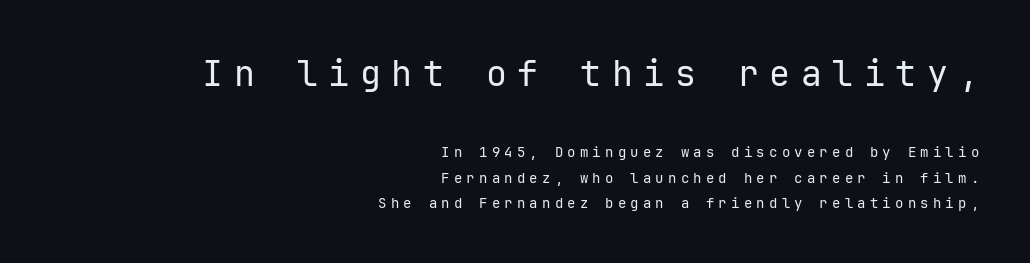
The image shows 35 px regular-weight sans-serif type, upright, monospaced; set right-aligned, line spacing 1.83x, unusually wide letter spacing (+0.3 em), not underlined; the first (top) block is 2.5x larger; low stroke contrast and a medium x-height.
